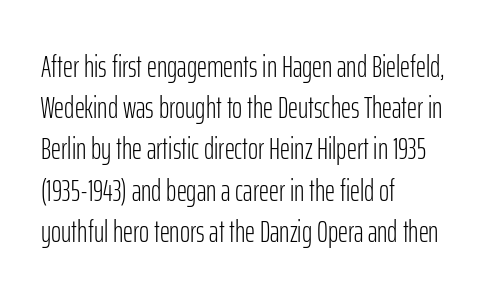
{"serif": "no", "italic": "no", "bold": "no", "weight": "light", "width": "condensed", "stroke_contrast": "low", "x_height": "medium", "monospaced": "no", "underline": "no", "align": "left", "line_spacing": "normal", "line_spacing_ratio": 1.33, "letter_spacing": "normal", "letter_spacing_em": 0.0, "glyph_px": 31}
